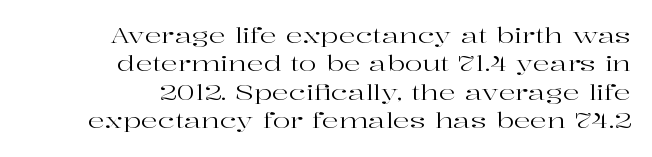
{"italic": "no", "bold": "no", "underline": "no", "align": "right", "line_spacing": "normal", "line_spacing_ratio": 1.35, "letter_spacing": "normal", "letter_spacing_em": 0.0, "glyph_px": 21}
